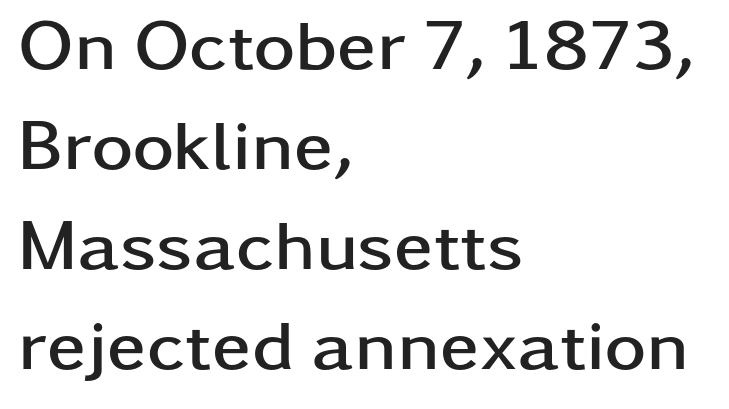
How would I describe the line gaps? Plain and ordinary. In terms of weight, the rendering is a true, heavy bold. Designer's note — italics off, roman on. Students, note that the glyphs here touch the page at normal intervals. The rag falls on the right side of this text block. Observe the absence of serifs on each vertical stroke in this sample.
